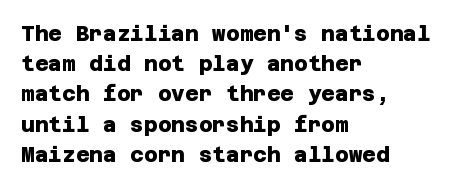
There is no visible air inserted between adjacent glyphs. The text block is weighted toward the left margin, trailing off unevenly rightward. Words float on clear page, feet unadorned. Vertical spacing — default. Students, this is bold: see how much ink each stroke carries.
